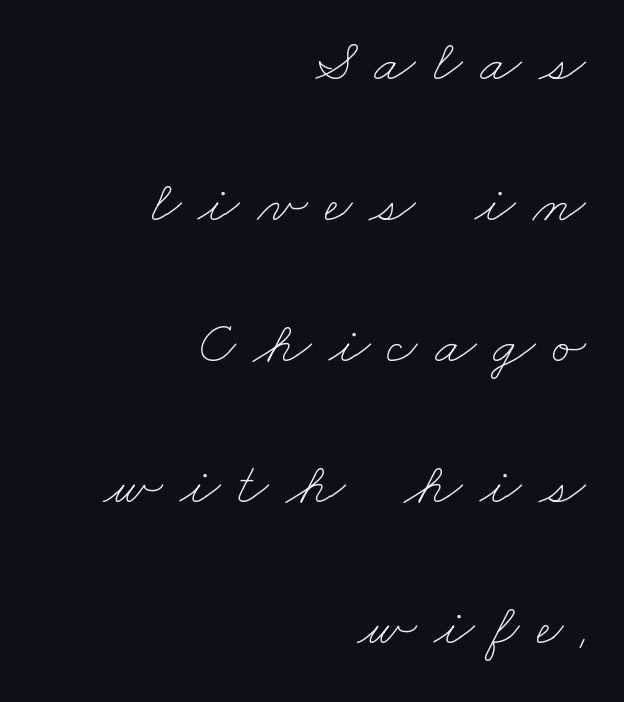
Between one letter and the next there's a generous, obvious gap. Just letters on the line, the space beneath them empty. If you drew a ruler down the right edge, every line would touch it. The face used here is proportionally spaced, like ordinary book or web type. Heaviness? Minimal to ordinary, like unemphasized prose.
